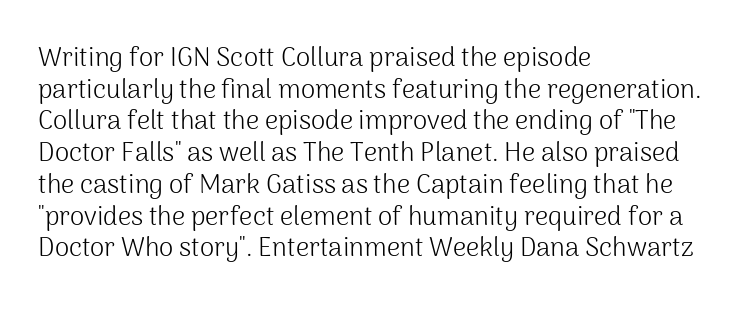
Nope, not italic — everything's standing straight. The font is comparable to plain body text, perhaps lighter. Inter-character spacing is left at the font's built-in metrics. The zone under the glyphs is completely vacant. These lines are set flush left with a ragged right edge.
